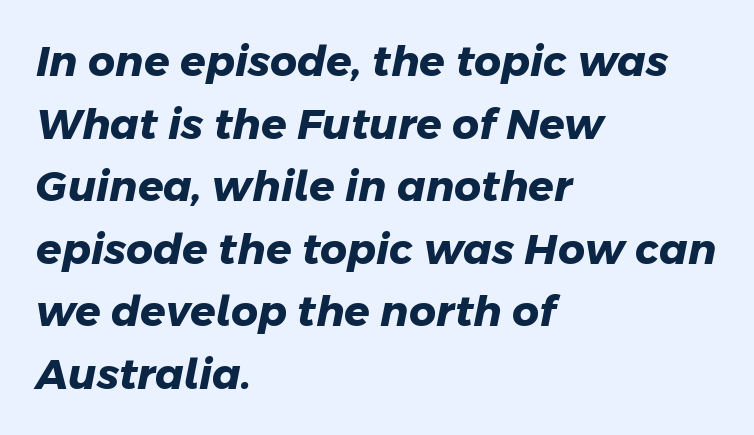
The rendering uses a bold face; every stroke is thick and dark. Honestly, there is no underline to notice here at all. Character widths vary here, with narrow letters taking less room than wide ones. You could call the tracking neutral — neither tight nor loose. Regarding leading, the lines here are spaced in the standard way.
